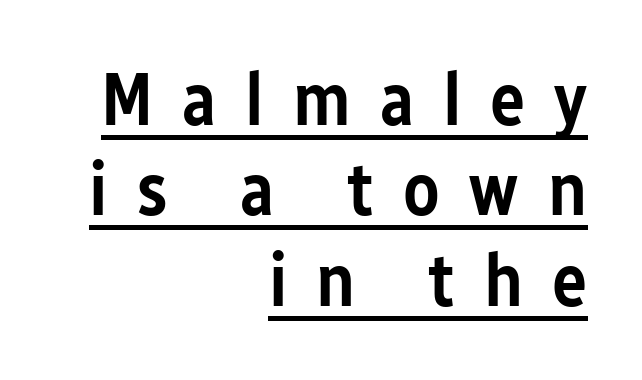
The image shows 74 px semibold, condensed sans-serif type, upright; set right-aligned, line spacing 1.22x, unusually wide letter spacing (+0.39 em), underlined; low stroke contrast and a medium x-height.
